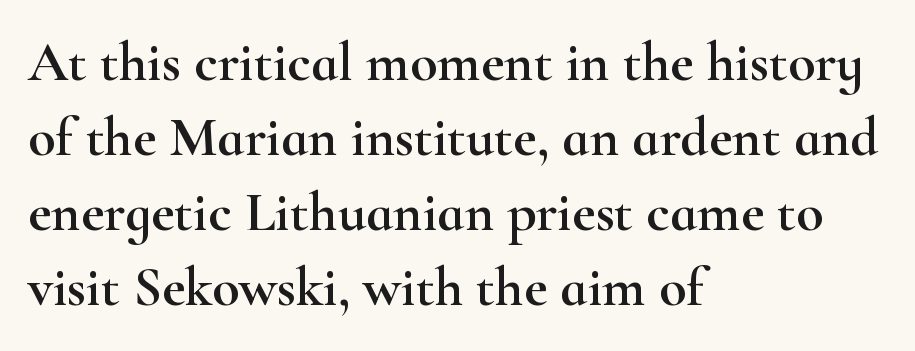
{"serif": "yes", "italic": "no", "width": "wide", "stroke_contrast": "high", "x_height": "small", "monospaced": "no", "underline": "no", "align": "left", "line_spacing": "normal", "line_spacing_ratio": 1.34, "letter_spacing": "normal", "letter_spacing_em": 0.0, "glyph_px": 56}
